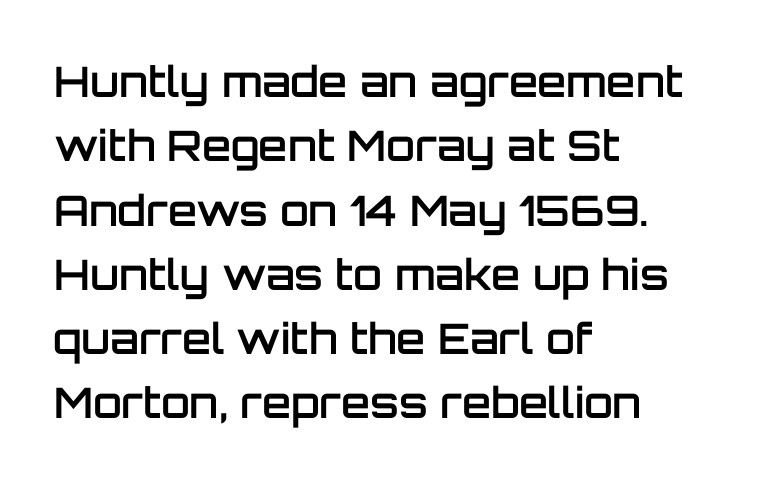
Q: Is the text bold? A: Semi-bold.
Q: Is the text italic (slanted)? A: No, it is upright.
Q: Is the typeface a serif or a sans-serif typeface? A: Sans-serif.
Q: Is the text underlined? A: No.
Q: How is the paragraph aligned? A: Left-aligned.
Q: Is the spacing between letters normal or unusually wide? A: Normal.
Q: Is the spacing between lines tight, normal or loose? A: Normal.
Q: Width (condensed, normal, or wide)? A: Normal.
Q: Stroke contrast? A: Low.
Q: x-height? A: Large.
Q: Monospaced? A: No.
